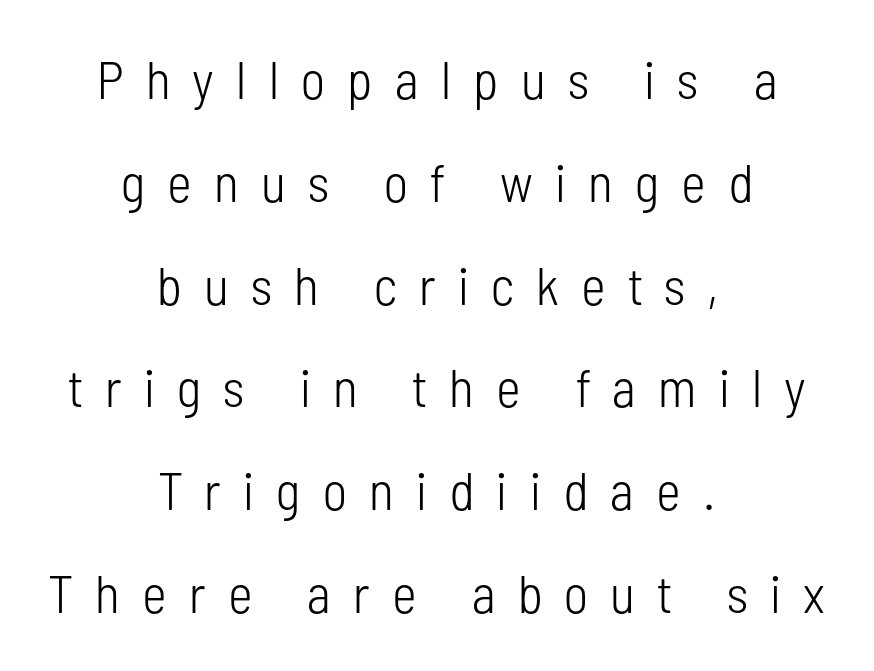
{"serif": "no", "italic": "no", "bold": "no", "weight": "light", "width": "condensed", "stroke_contrast": "low", "x_height": "medium", "monospaced": "no", "underline": "no", "align": "center", "line_spacing": "loose", "line_spacing_ratio": 1.94, "letter_spacing": "wide", "letter_spacing_em": 0.42, "glyph_px": 53}
